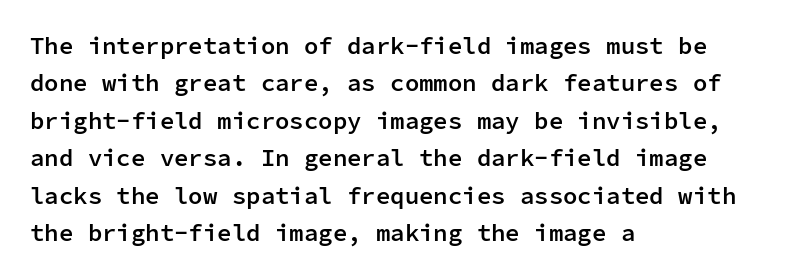
The image shows 24 px text type, upright; set left-aligned, normal line spacing (1.56x), normal letter spacing, not underlined.
